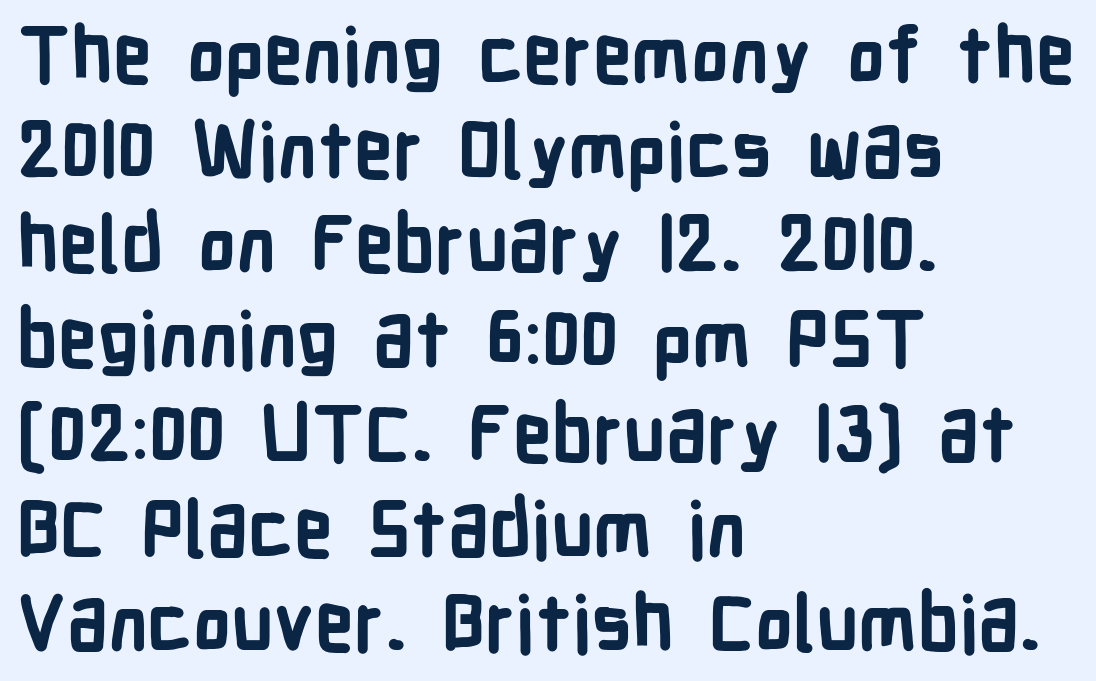
Q: Is the text bold? A: Yes.
Q: Is the text italic (slanted)? A: No, it is upright.
Q: Is the typeface a serif or a sans-serif typeface? A: Sans-serif.
Q: Is the text underlined? A: No.
Q: How is the paragraph aligned? A: Left-aligned.
Q: Is the spacing between letters normal or unusually wide? A: Normal.
Q: Width (condensed, normal, or wide)? A: Condensed.
Q: Stroke contrast? A: Low.
Q: x-height? A: Medium.
Q: Monospaced? A: No.
